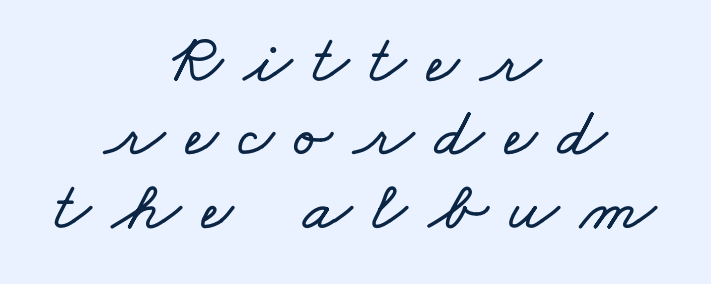
The image shows 70 px wide type; set centered, tight line spacing (1.05x), unusually wide letter spacing (+0.3 em), not underlined; low stroke contrast and a small x-height.
